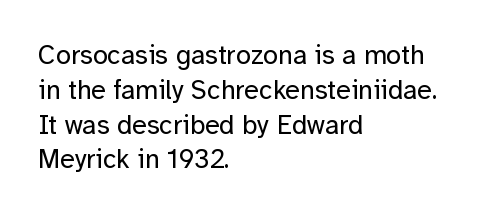
The image shows 27 px text type, upright; set left-aligned, normal line spacing (1.29x), normal letter spacing, not underlined.
